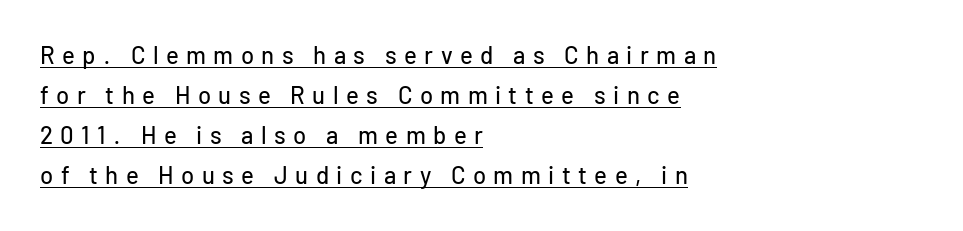
{"italic": "no", "underline": "yes", "align": "left", "line_spacing": "normal", "line_spacing_ratio": 1.67, "letter_spacing": "wide", "letter_spacing_em": 0.31, "glyph_px": 24}
